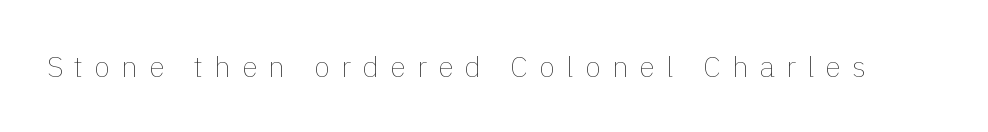
Q: Is the text bold? A: No.
Q: Is the text italic (slanted)? A: No, it is upright.
Q: Is the text underlined? A: No.
Q: Is the spacing between letters normal or unusually wide? A: Unusually wide.
Q: Width (condensed, normal, or wide)? A: Normal.
Q: x-height? A: Medium.
Q: Monospaced? A: No.
